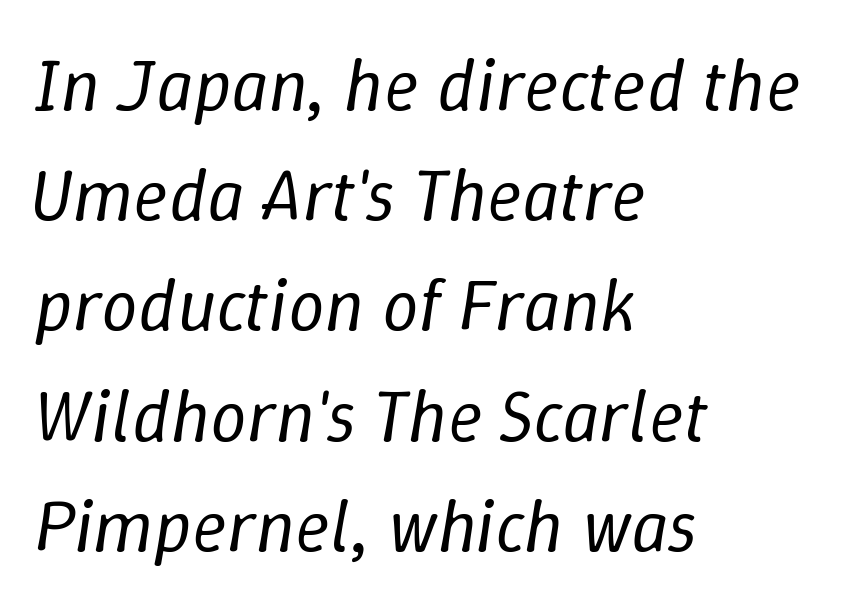
The face used here is proportionally spaced, like ordinary book or web type. These lines stack with their left ends in a neat column. Beneath every word, the page is bare. Baseline-to-baseline distance is the conventional proportion of letter height. An italicized treatment has been applied to the whole sample. A quiet, ordinary-to-light weight characterises the typeface.
